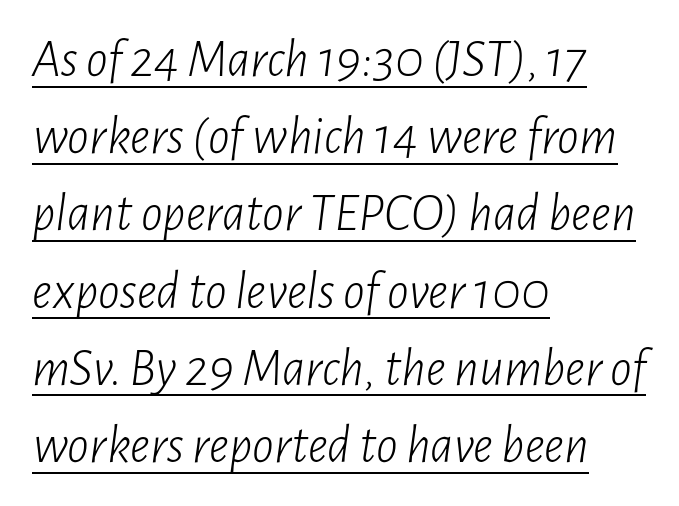
The image shows 54 px light, condensed type, italic (leaning right); set left-aligned, normal line spacing (1.43x), normal letter spacing, underlined; low stroke contrast and a medium x-height.
